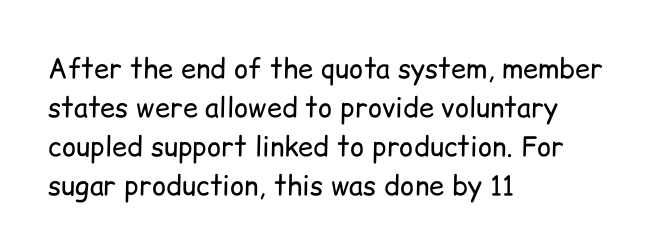
Q: Is the text bold? A: No.
Q: Is the text italic (slanted)? A: No, it is upright.
Q: Is the text underlined? A: No.
Q: How is the paragraph aligned? A: Left-aligned.
Q: Is the spacing between letters normal or unusually wide? A: Normal.
Q: Is the spacing between lines tight, normal or loose? A: Normal.
